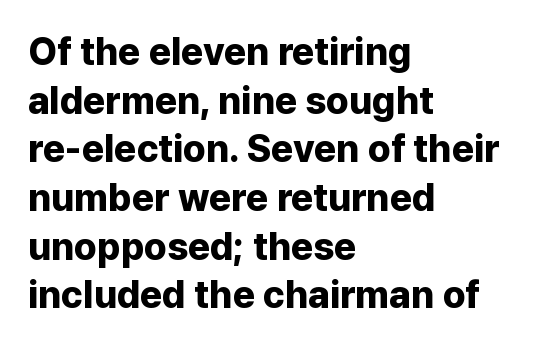
Q: Is the text bold? A: Yes.
Q: Is the text italic (slanted)? A: No, it is upright.
Q: Is the typeface a serif or a sans-serif typeface? A: Sans-serif.
Q: Is the text underlined? A: No.
Q: How is the paragraph aligned? A: Left-aligned.
Q: Is the spacing between letters normal or unusually wide? A: Normal.
Q: Is the spacing between lines tight, normal or loose? A: Normal.
Q: Width (condensed, normal, or wide)? A: Normal.
Q: Stroke contrast? A: Low.
Q: x-height? A: Medium.
Q: Monospaced? A: No.
